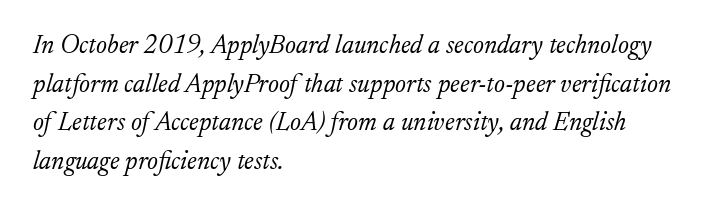
It's the slanting kind of type. Where is the straight margin? On the left. This reads as an unemphasized weight, regular at the heaviest. The space directly below the letters is spotless. This rendering leaves character spacing at its baseline value. Compared with typical paragraphs, the rows here are spaced about the same.
